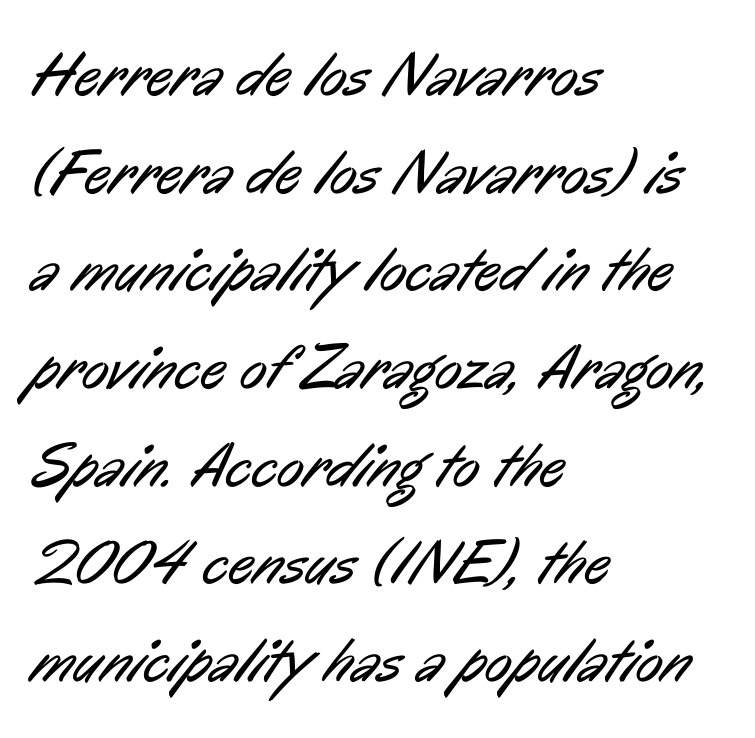
The image shows 63 px regular-weight, condensed sans-serif type; set left-aligned, normal line spacing (1.55x), normal letter spacing, not underlined; low stroke contrast and a medium x-height.
